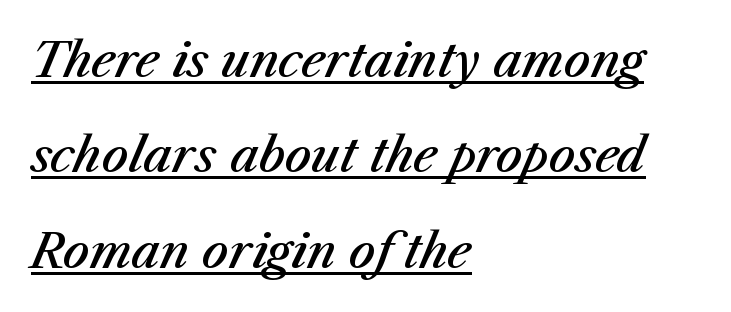
Q: Is the text bold? A: Semi-bold.
Q: Is the text italic (slanted)? A: Yes, it leans right by about 23 degrees.
Q: Is the text underlined? A: Yes.
Q: How is the paragraph aligned? A: Left-aligned.
Q: Is the spacing between letters normal or unusually wide? A: Normal.
Q: Is the spacing between lines tight, normal or loose? A: Loose.
Q: Width (condensed, normal, or wide)? A: Normal.
Q: Stroke contrast? A: Medium.
Q: x-height? A: Medium.
Q: Monospaced? A: No.
